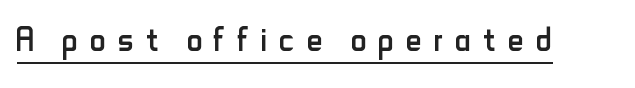
The image shows 44 px regular-weight, condensed sans-serif type, upright; set unusually wide letter spacing (+0.27 em), underlined; low stroke contrast and a small x-height.
